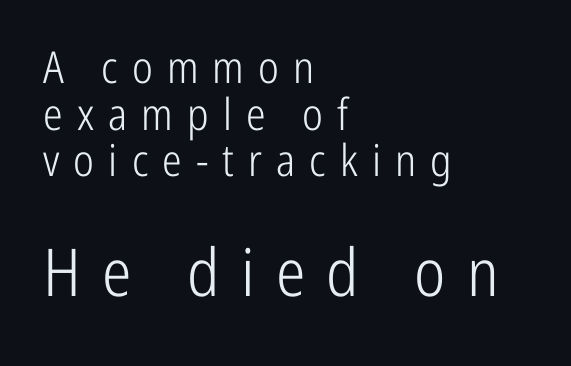
Visually the block forms a straight wall on the left and a jagged coastline on the right. Visually, the bottom section dominates because its glyphs are scaled up. The face used here is a sans, in the tradition of grotesques and geometrics. The passage shown is not bold in any degree. This rendering widens character spacing well past its baseline value. Underlining? Definitely not there.
